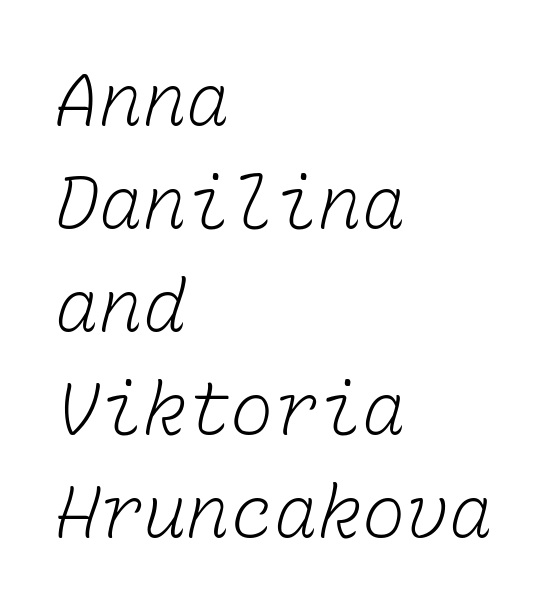
The line-height multiplier appears to be the usual default. Heaviness? Minimal to ordinary, like unemphasized prose. Beneath every word, the page is bare. Spacing verdict: monospaced, one width for all characters. A typesetter would call this zero additional tracking.
